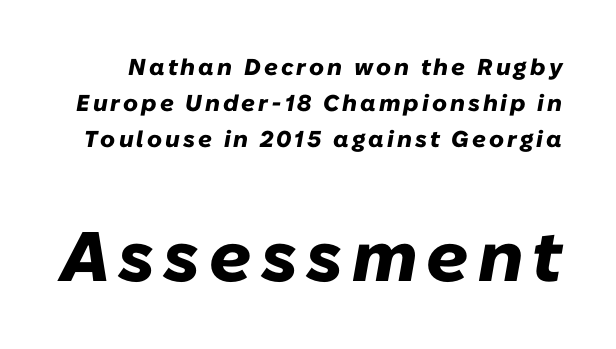
The image shows 70 px heavy type, italic (leaning right); set normal line spacing (1.56x), not underlined; the second (bottom) block is 3.04x larger; low stroke contrast and a medium x-height.
